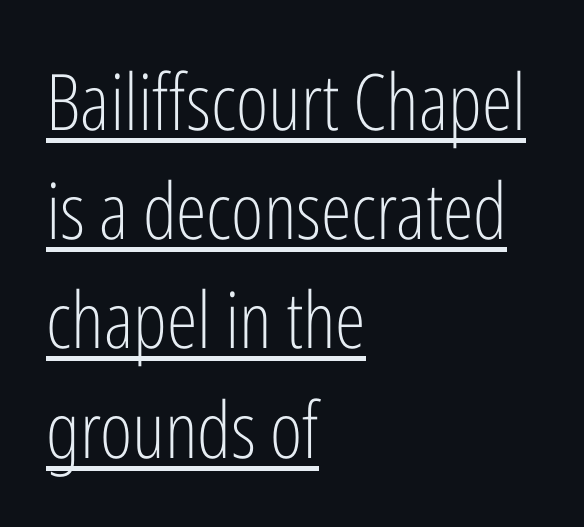
Compared with typical paragraphs, the rows here are spaced about the same. Think of a printed novel: that variable character pitch is what you see here. Decoration check: the copy is underlined. Weight: regular or lighter. The paragraph shown leans on its left margin. Short note: letters normally spaced.
